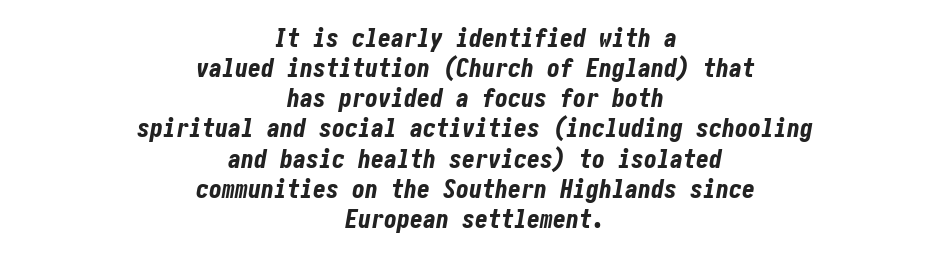
The area under the type is left untouched. There is no visible air inserted between adjacent glyphs. Plenty of ink on the page — the face is bold. Does the lettering tilt? It does — this is italic.
